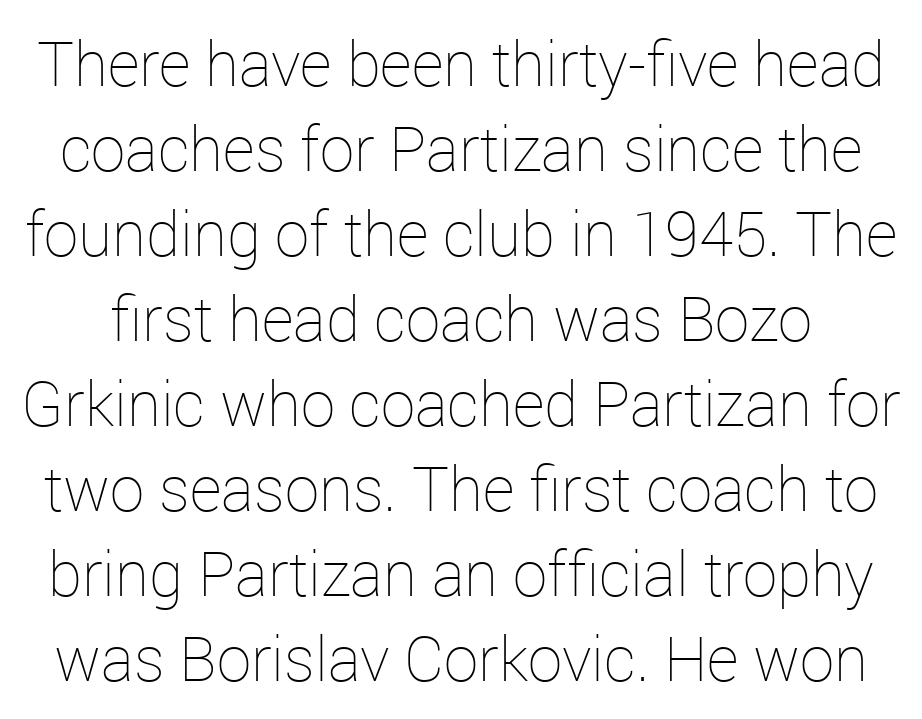
{"italic": "no", "bold": "no", "weight": "thin", "width": "normal", "stroke_contrast": "low", "x_height": "medium", "monospaced": "no", "underline": "no", "line_spacing": "normal", "line_spacing_ratio": 1.37, "letter_spacing": "normal", "letter_spacing_em": 0.0, "glyph_px": 62}
